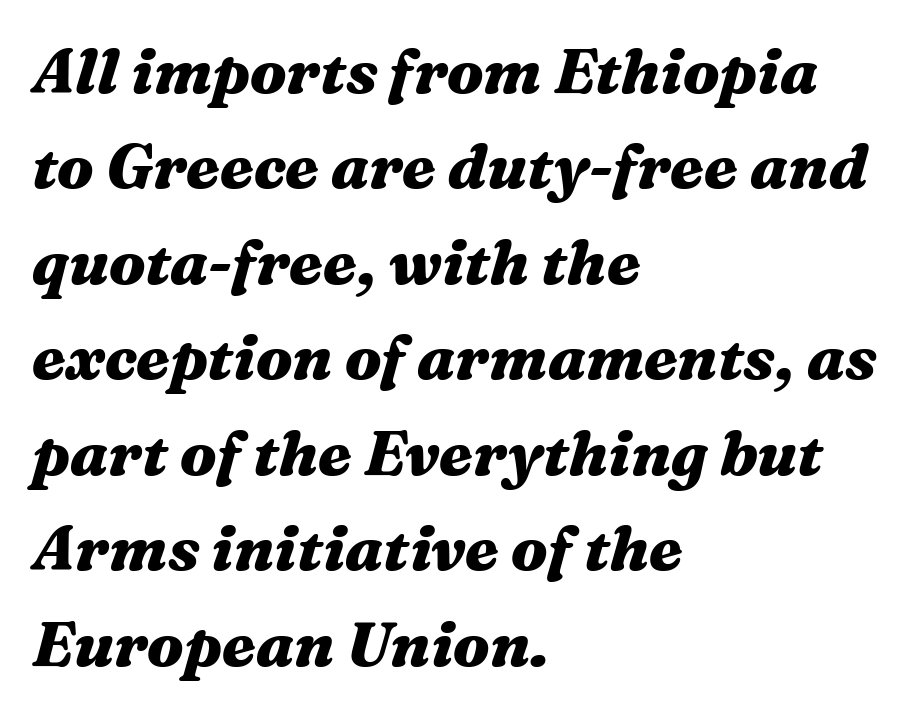
{"italic": "yes", "lean": "right", "slant_degrees": 16, "bold": "yes", "weight": "heavy", "width": "wide", "stroke_contrast": "medium", "x_height": "medium", "monospaced": "no", "underline": "no", "align": "left", "line_spacing": "normal", "line_spacing_ratio": 1.54, "letter_spacing": "normal", "letter_spacing_em": 0.0, "glyph_px": 62}
